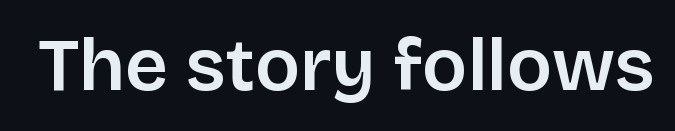
Is this a sans? Yes — the strokes have no serifs. Underlining? Definitely not there. A typesetter would call this zero additional tracking. This is roman type, the default non-slanted kind. The face used here is proportionally spaced, like ordinary book or web type.
